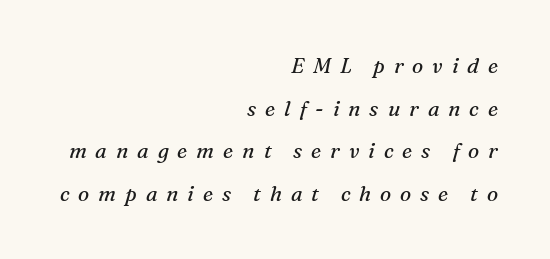
The setting favours the right margin, as signatures and pull-quotes sometimes do. Is there much room between lines? Yes — plenty of vertical air separates them. Look at the tracking — it's clearly loosened, letters drifting apart. The typesetting does not lean heavy: it is not bold. You can tell it's italic because the verticals aren't actually vertical. The glyphs are unaccompanied by any horizontal stroke below them.
